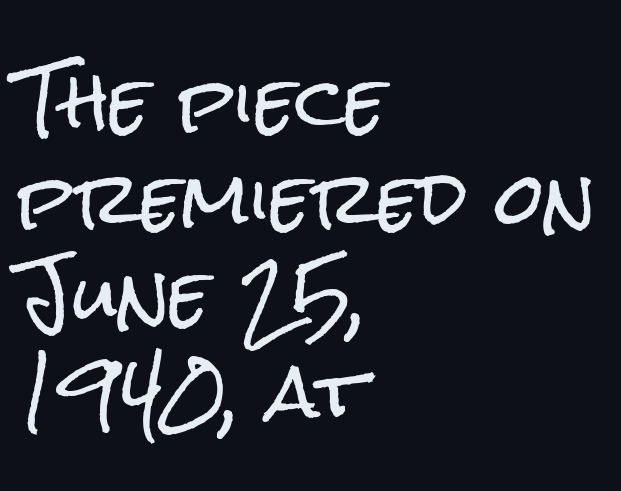
The image shows 70 px condensed sans-serif type, upright; set left-aligned, normal line spacing (1.38x), normal letter spacing, not underlined; low stroke contrast and a medium x-height.
